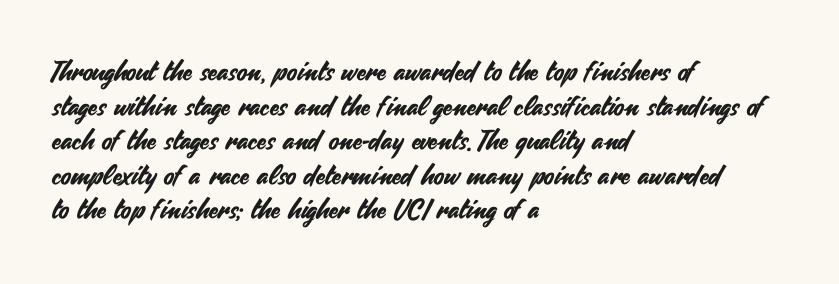
You could call the tracking neutral — neither tight nor loose. Interline gaps are of average width in this sample. The zone under the glyphs is completely vacant. A classic flush-left, rag-right setting is used for this passage.
